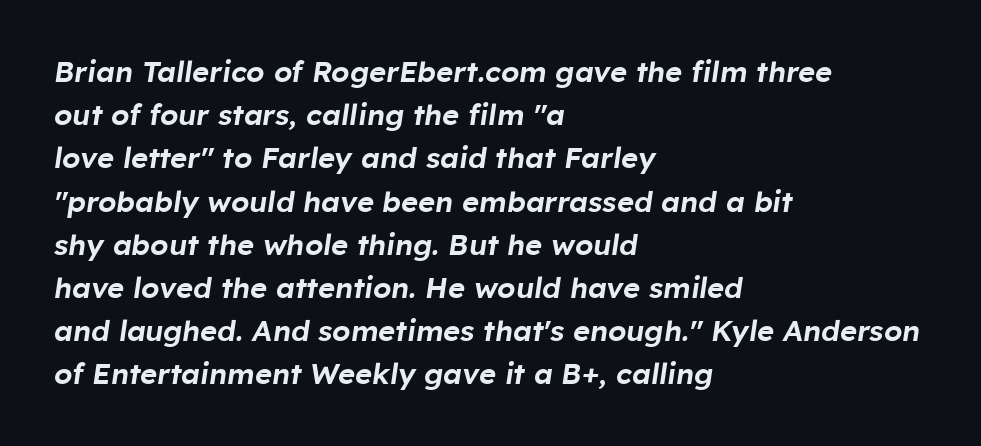
The image shows 29 px text type, italic (leaning right); set left-aligned, normal line spacing (1.49x), normal letter spacing, not underlined; low stroke contrast and a medium x-height.
